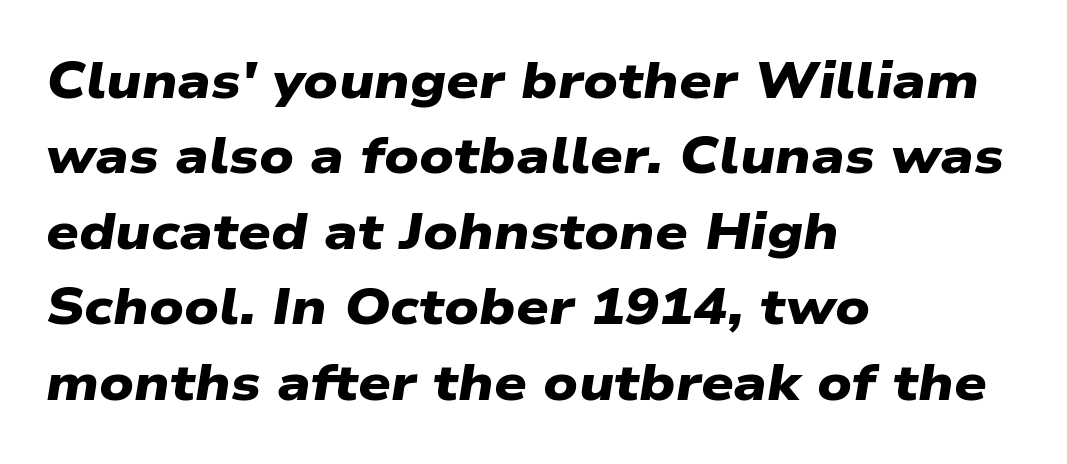
Q: Is the text bold? A: Yes.
Q: Is the typeface a serif or a sans-serif typeface? A: Sans-serif.
Q: Is the text underlined? A: No.
Q: How is the paragraph aligned? A: Left-aligned.
Q: Is the spacing between letters normal or unusually wide? A: Normal.
Q: Is the spacing between lines tight, normal or loose? A: Normal.
Q: Width (condensed, normal, or wide)? A: Wide.
Q: Stroke contrast? A: Low.
Q: x-height? A: Medium.
Q: Monospaced? A: No.
